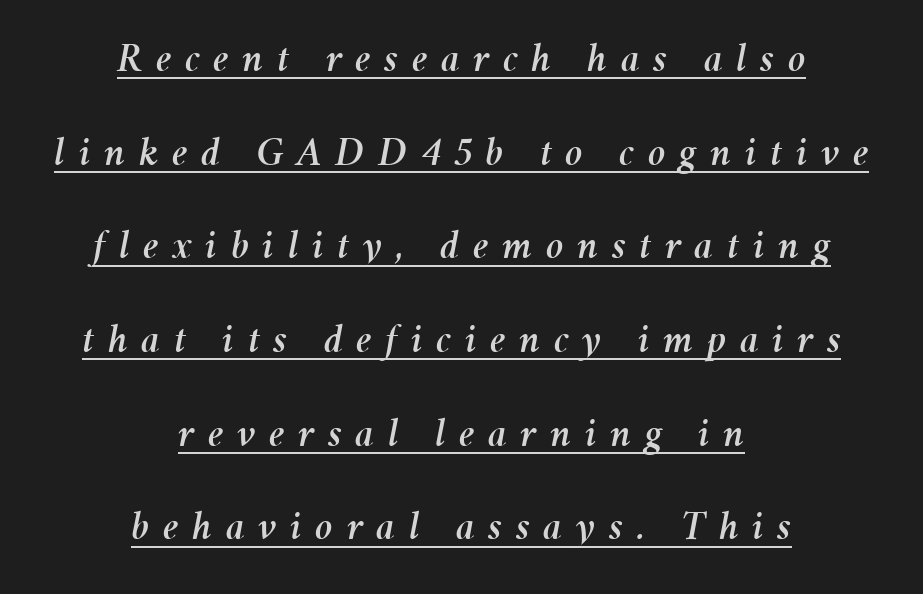
{"italic": "yes", "lean": "right", "slant_degrees": 11, "width": "normal", "stroke_contrast": "medium", "x_height": "medium", "monospaced": "no", "underline": "yes", "align": "center", "line_spacing": "loose", "line_spacing_ratio": 2.23, "letter_spacing": "wide", "letter_spacing_em": 0.32, "glyph_px": 42}
